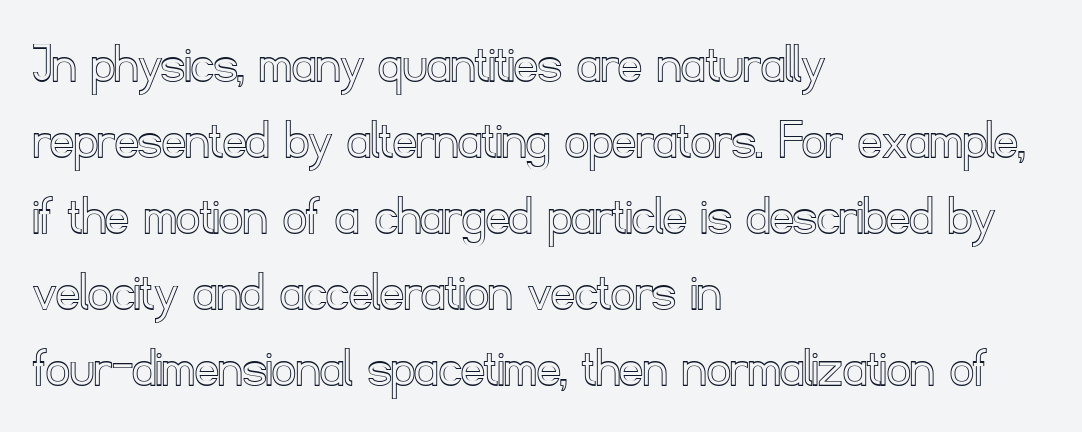
The image shows 58 px text type, upright; set left-aligned, normal line spacing (1.31x), normal letter spacing, not underlined; a small x-height.
